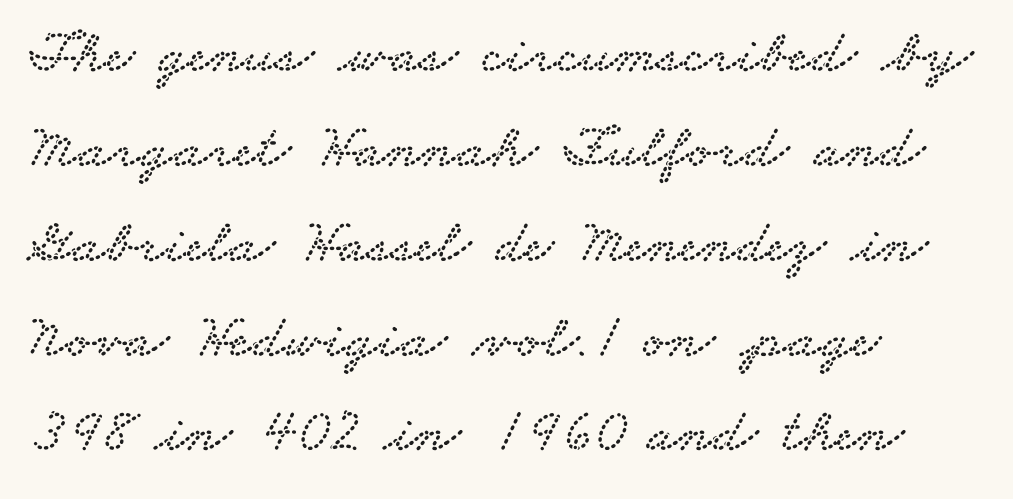
Varying glyph widths throughout — classic text-font behaviour. In terms of leading, this rendering sits right in the middle. A classic flush-left, rag-right setting is used for this passage.
